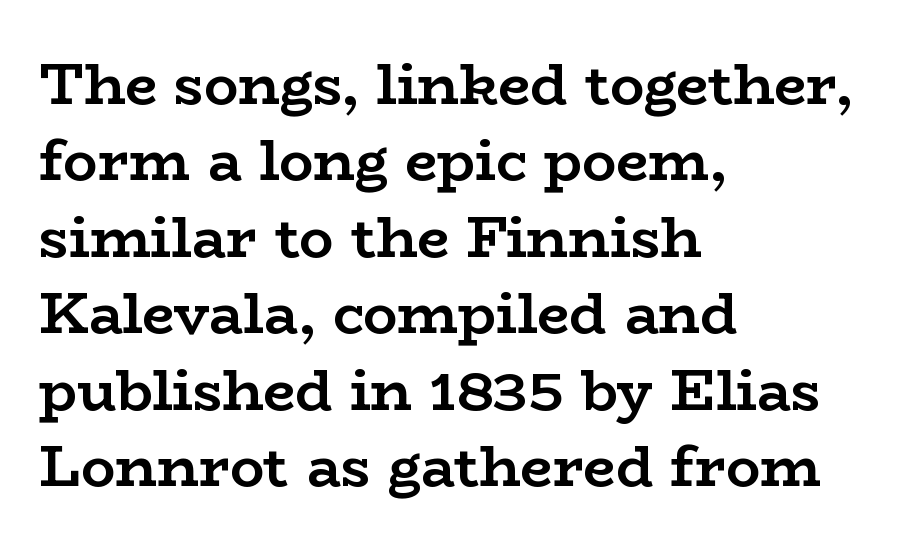
Is this a fixed-width face? No — the glyphs have proportional, varying widths. The paragraph has a hard left edge and a soft right edge. Default kerning and tracking; the words read as compact shapes. Letters rest on an invisible, unmarked baseline. What kind of face is this? One with serifs. Quick note: not italic, upright.
